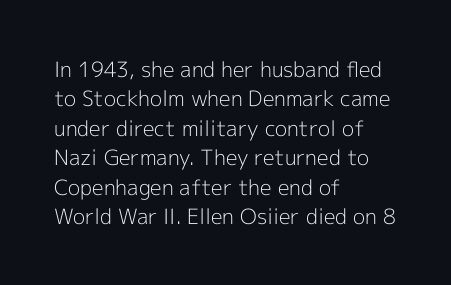
Q: Is the text bold? A: No.
Q: Is the text italic (slanted)? A: No, it is upright.
Q: Is the text underlined? A: No.
Q: How is the paragraph aligned? A: Left-aligned.
Q: Is the spacing between letters normal or unusually wide? A: Normal.
Q: Is the spacing between lines tight, normal or loose? A: Normal.
